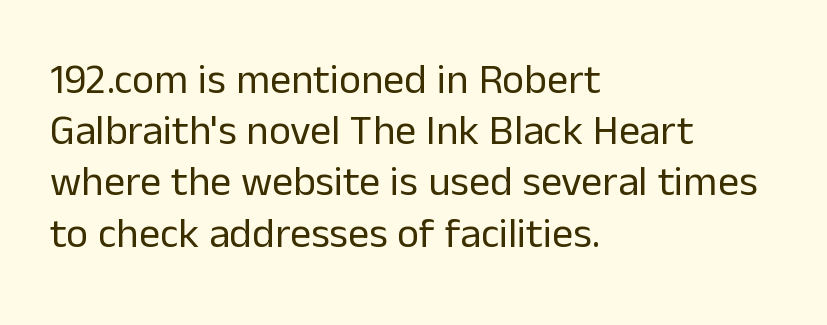
The image shows 42 px regular-weight sans-serif type, upright; set left-aligned, line spacing 1.22x, normal letter spacing, not underlined; low stroke contrast and a medium x-height.
